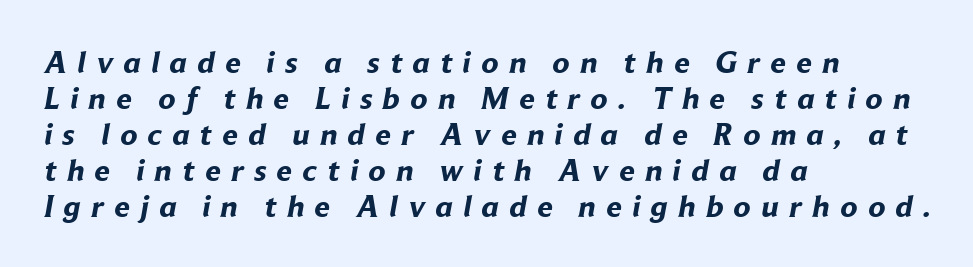
Notice how the passage keeps a crisp vertical edge on the left only. The strip under each line holds only bare page. These lines are composed in type without serifs. In terms of weight, the rendering is a true, heavy bold. Does extra space separate the letters? Yes, quite a lot of it.
